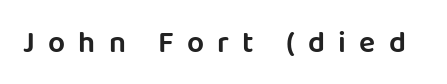
Q: Is the text italic (slanted)? A: No, it is upright.
Q: Is the typeface a serif or a sans-serif typeface? A: Sans-serif.
Q: Is the text underlined? A: No.
Q: Is the spacing between letters normal or unusually wide? A: Unusually wide.
Q: Width (condensed, normal, or wide)? A: Normal.
Q: Stroke contrast? A: Low.
Q: x-height? A: Large.
Q: Monospaced? A: No.
